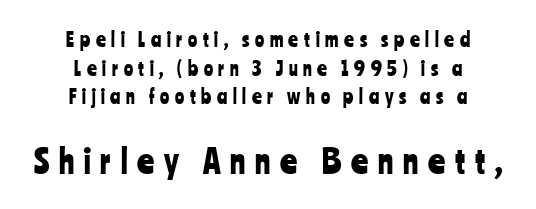
Clear beneath every line of the passage. Here the second block reads like a headline and the first like body copy. This sample has the flowing, uneven cadence of proportional lettering. Every character sits straight up, as roman type does. If you folded the block vertically in half, each line would mirror itself in length. The lines sit at an ordinary, default distance from one another.
